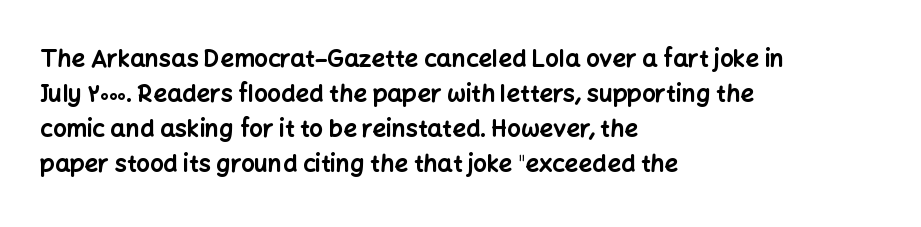
The image shows 24 px bold type, upright; set left-aligned, normal line spacing (1.46x), normal letter spacing, not underlined.
